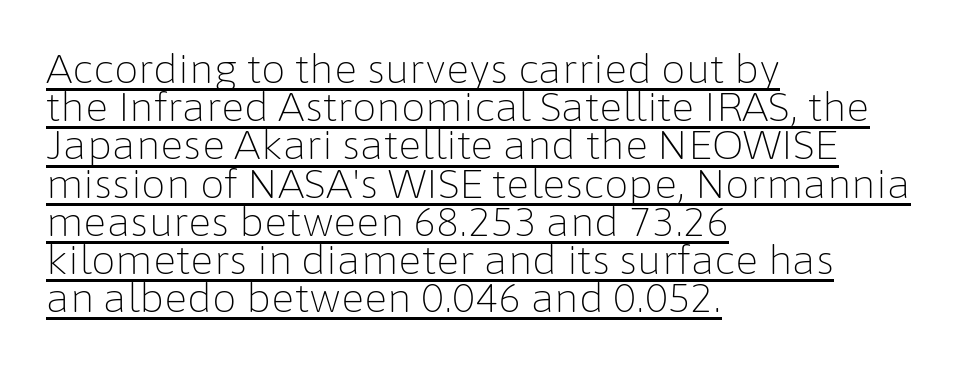
The image shows 39 px light sans-serif type, upright; set left-aligned, tight line spacing (0.98x), normal letter spacing, underlined; low stroke contrast and a medium x-height.
